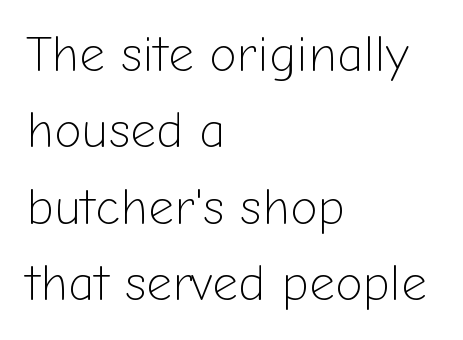
The image shows 50 px light sans-serif type, upright; set left-aligned, normal line spacing (1.53x), normal letter spacing, not underlined; low stroke contrast and a medium x-height.
